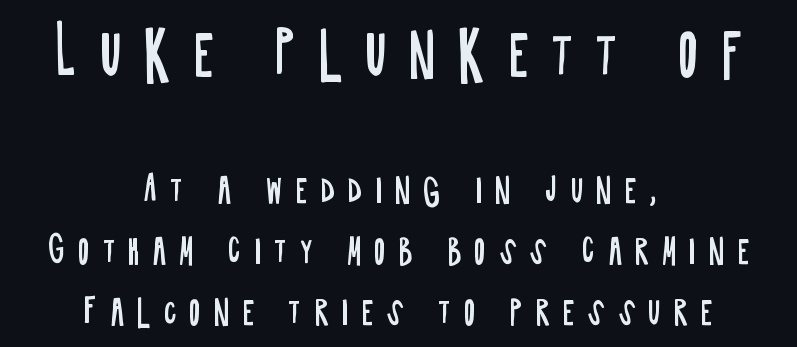
Q: Is the text bold? A: No.
Q: Is the text italic (slanted)? A: No, it is upright.
Q: Is the typeface a serif or a sans-serif typeface? A: Sans-serif.
Q: Is the text underlined? A: No.
Q: How is the paragraph aligned? A: Centered.
Q: Is the spacing between letters normal or unusually wide? A: Unusually wide.
Q: Is the spacing between lines tight, normal or loose? A: Loose.
Q: Which block of text is set in a larger size, the first (top) or the second (bottom)? A: The first (top) one.
Q: Width (condensed, normal, or wide)? A: Condensed.
Q: Stroke contrast? A: Low.
Q: x-height? A: Large.
Q: Monospaced? A: No.
